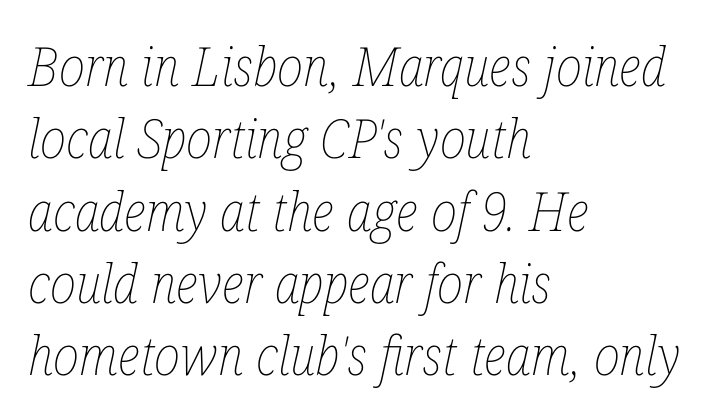
{"italic": "yes", "lean": "right", "slant_degrees": 12, "bold": "no", "weight": "thin", "width": "condensed", "stroke_contrast": "low", "x_height": "medium", "monospaced": "no", "underline": "no", "align": "left", "line_spacing": "normal", "line_spacing_ratio": 1.34, "letter_spacing": "normal", "letter_spacing_em": 0.0, "glyph_px": 54}
